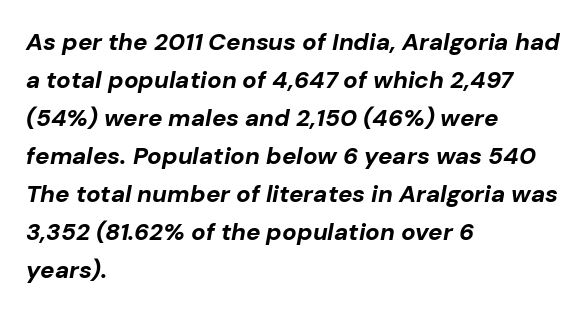
{"italic": "yes", "lean": "right", "slant_degrees": 10, "bold": "yes", "underline": "no", "align": "left", "line_spacing": "normal", "line_spacing_ratio": 1.58, "letter_spacing": "normal", "letter_spacing_em": 0.0, "glyph_px": 24}
